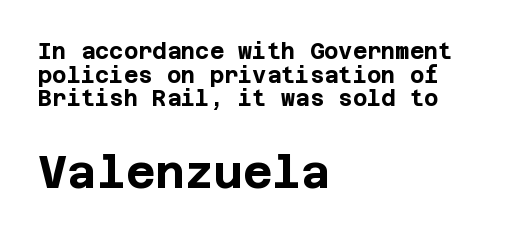
The image shows 45 px bold sans-serif type, upright; set left-aligned, tight line spacing (1.07x), normal letter spacing, not underlined; the second (bottom) block is 2.05x larger; low stroke contrast and a large x-height.
